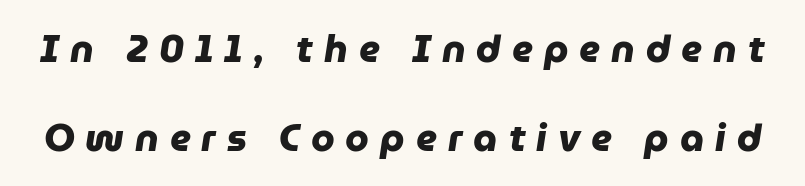
Q: Is the text bold? A: Yes.
Q: Is the typeface a serif or a sans-serif typeface? A: Sans-serif.
Q: Is the text underlined? A: No.
Q: Is the spacing between letters normal or unusually wide? A: Unusually wide.
Q: Is the spacing between lines tight, normal or loose? A: Loose.
Q: Width (condensed, normal, or wide)? A: Normal.
Q: Stroke contrast? A: Low.
Q: x-height? A: Medium.
Q: Monospaced? A: No.
